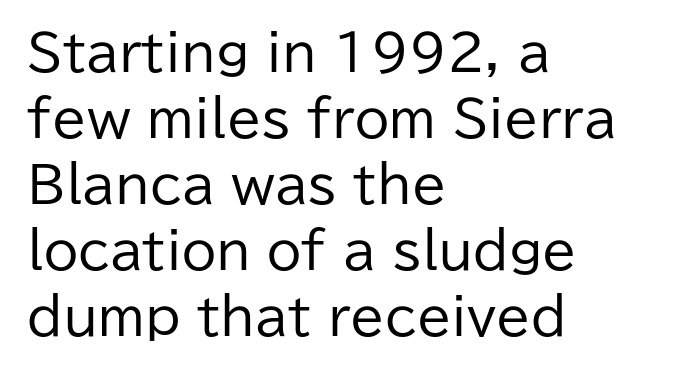
The image shows 50 px regular-weight sans-serif type, upright; set left-aligned, normal line spacing (1.32x), normal letter spacing, not underlined; low stroke contrast and a medium x-height.
